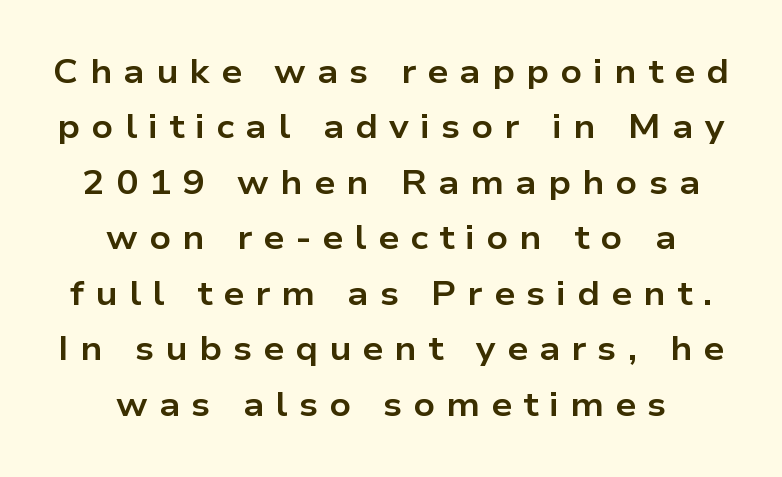
The image shows 33 px bold, wide sans-serif type, upright; set centered, normal line spacing (1.68x), unusually wide letter spacing (+0.34 em), not underlined; low stroke contrast and a medium x-height.
